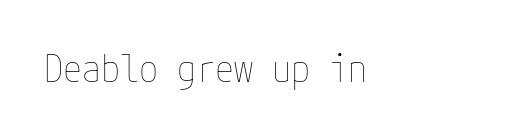
Q: Is the text bold? A: No.
Q: Is the text italic (slanted)? A: No, it is upright.
Q: Is the text underlined? A: No.
Q: Is the spacing between letters normal or unusually wide? A: Normal.
Q: Width (condensed, normal, or wide)? A: Condensed.
Q: Stroke contrast? A: Low.
Q: x-height? A: Medium.
